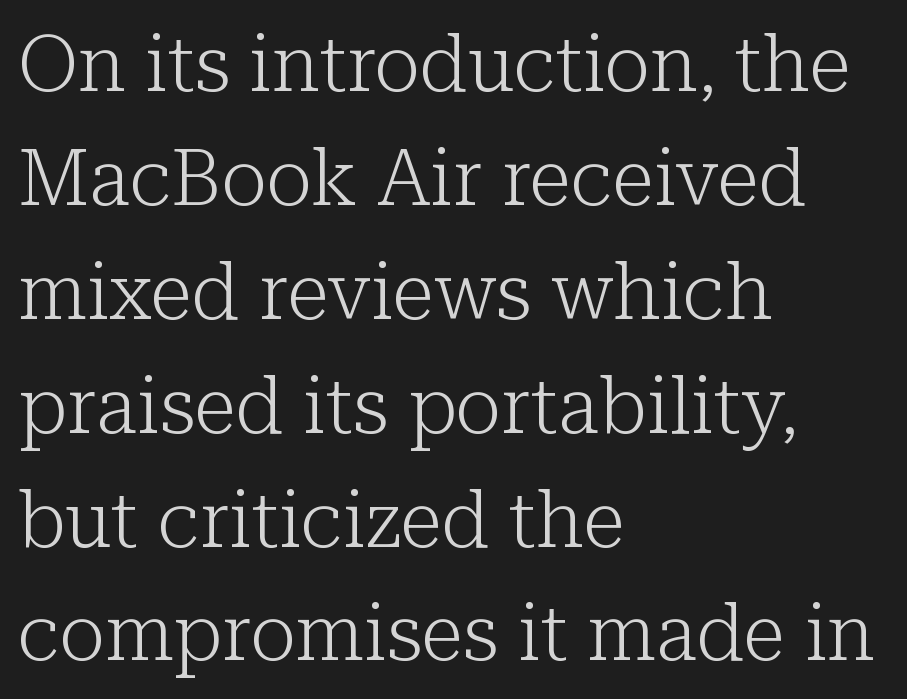
Standard letterfit; no display-style spreading of the glyphs. The font is comparable to plain body text, perhaps lighter. The letters advance in unequal steps, a hallmark of proportional type. Check under the words: just untouched page. In terms of letterform style, serifs are clearly present.
